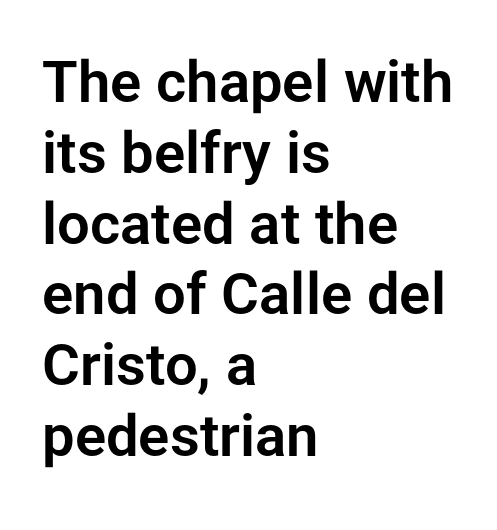
Q: Is the text italic (slanted)? A: No, it is upright.
Q: Is the typeface a serif or a sans-serif typeface? A: Sans-serif.
Q: Is the text underlined? A: No.
Q: How is the paragraph aligned? A: Left-aligned.
Q: Is the spacing between letters normal or unusually wide? A: Normal.
Q: Width (condensed, normal, or wide)? A: Normal.
Q: Stroke contrast? A: Low.
Q: x-height? A: Medium.
Q: Monospaced? A: No.
